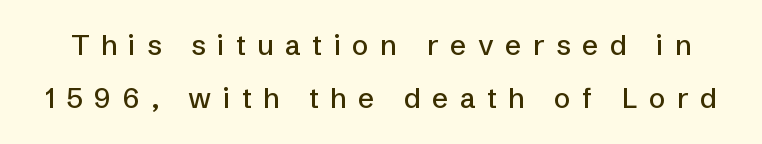
{"serif": "no", "italic": "no", "width": "normal", "stroke_contrast": "low", "x_height": "medium", "monospaced": "no", "underline": "no", "line_spacing": "loose", "line_spacing_ratio": 1.9, "letter_spacing": "wide", "letter_spacing_em": 0.41, "glyph_px": 28}
